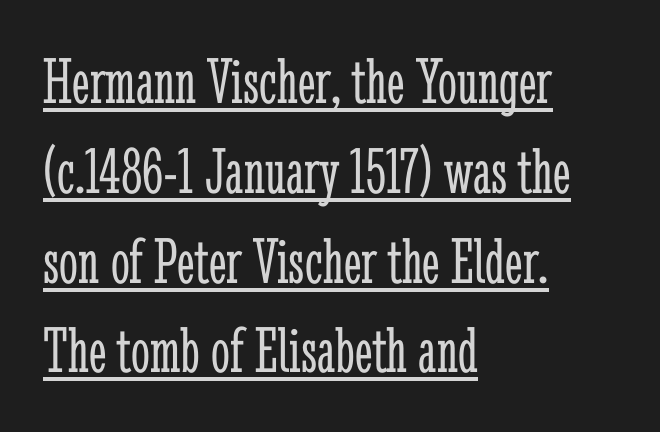
No extra tracking has been applied to these lines. The font is comparable to plain body text, perhaps lighter. Leftover space on each line is placed entirely after the last word. Unlike a clean sans, this face finishes its strokes with serifs. Like a heading marked for emphasis, these lines bear an underscore. How would I describe the line gaps? Plain and ordinary.
